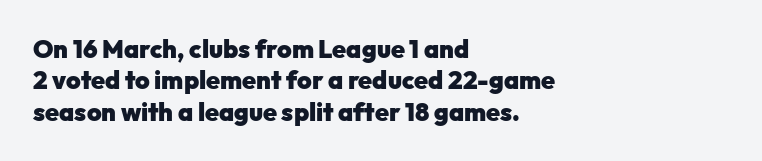
{"italic": "no", "bold": "yes", "underline": "no", "align": "left", "line_spacing": "normal", "line_spacing_ratio": 1.26, "letter_spacing": "normal", "letter_spacing_em": 0.0, "glyph_px": 25}
